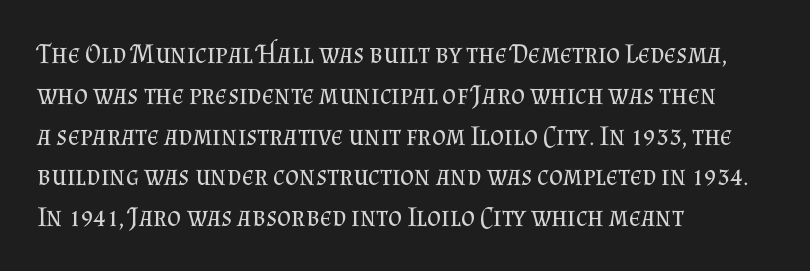
Q: Is the text bold? A: No.
Q: Is the text italic (slanted)? A: No, it is upright.
Q: Is the text underlined? A: No.
Q: How is the paragraph aligned? A: Left-aligned.
Q: Is the spacing between letters normal or unusually wide? A: Normal.
Q: Is the spacing between lines tight, normal or loose? A: Normal.
